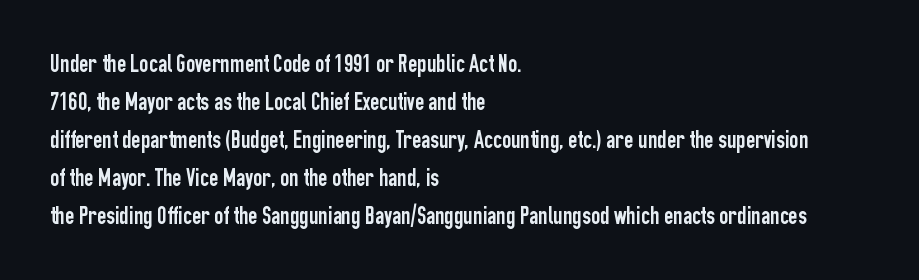
The image shows 25 px text type, upright; set left-aligned, normal line spacing (1.52x), normal letter spacing, not underlined.
